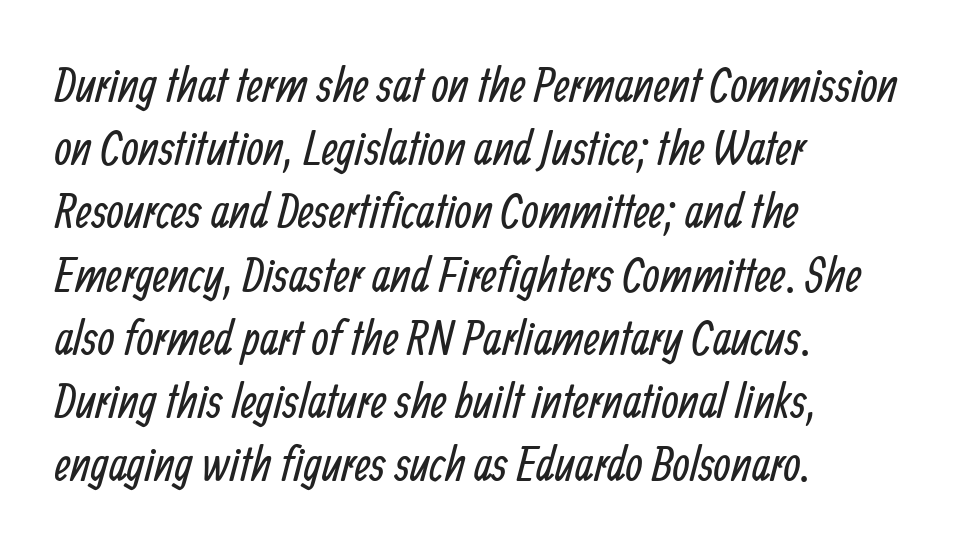
Q: Is the text bold? A: No.
Q: Is the typeface a serif or a sans-serif typeface? A: Sans-serif.
Q: Is the text underlined? A: No.
Q: How is the paragraph aligned? A: Left-aligned.
Q: Is the spacing between letters normal or unusually wide? A: Normal.
Q: Is the spacing between lines tight, normal or loose? A: Normal.
Q: Width (condensed, normal, or wide)? A: Condensed.
Q: Stroke contrast? A: Low.
Q: x-height? A: Medium.
Q: Monospaced? A: No.
